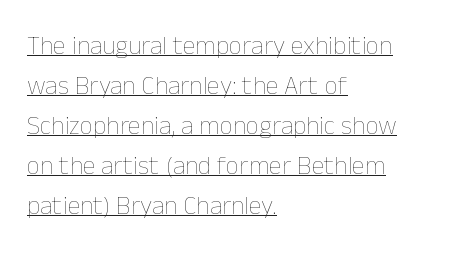
Left-aligned paragraph, ragged on the right. Beneath each row of characters lies a ruled line. In terms of letterspacing, this is plain default setting. Quick note: not italic, upright. Bold? No — there's no thickening of the strokes.
